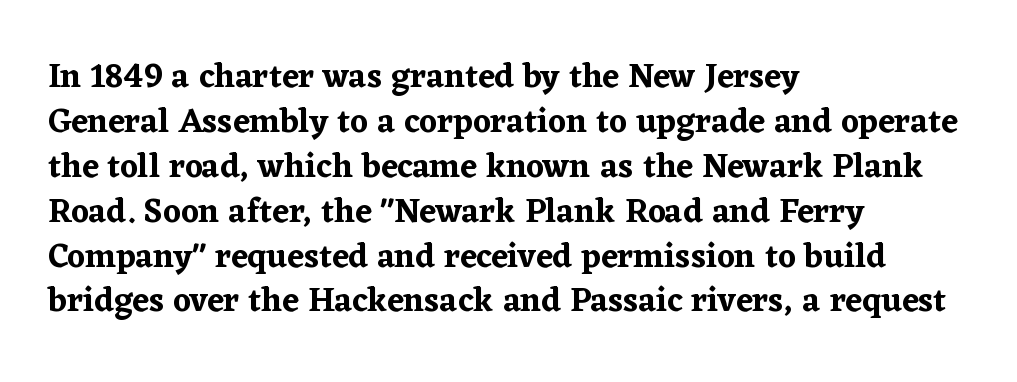
{"serif": "yes", "italic": "no", "width": "normal", "stroke_contrast": "low", "x_height": "medium", "monospaced": "no", "underline": "no", "align": "left", "line_spacing": "normal", "line_spacing_ratio": 1.32, "letter_spacing": "normal", "letter_spacing_em": 0.0, "glyph_px": 34}
